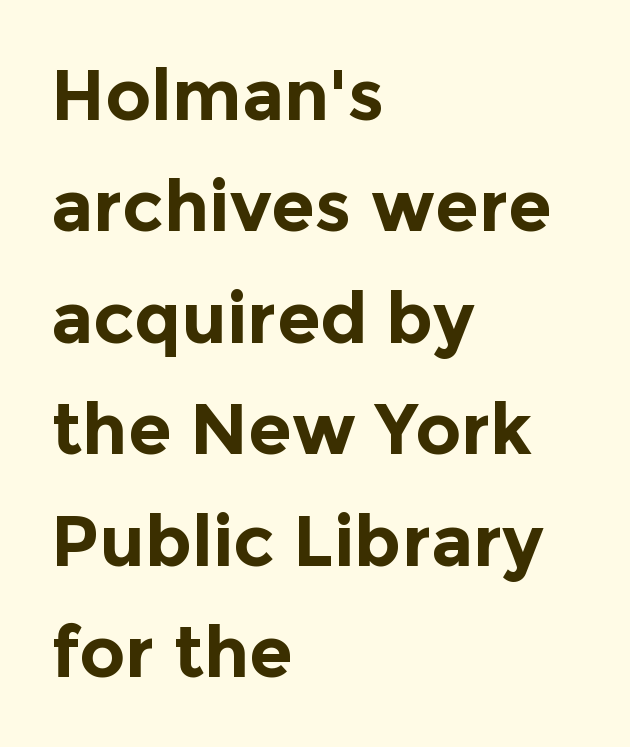
Bare-footed words on every line. The face used here is proportionally spaced, like ordinary book or web type. Characters remain perfectly vertical along every line. The passage shown has conventional tracking throughout. These lines stack with their left ends in a neat column.
